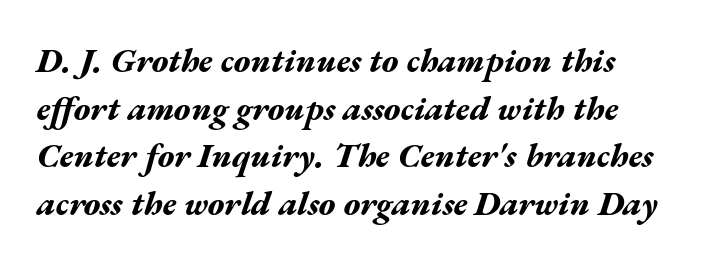
The image shows 34 px bold, wide type, italic (leaning right); set normal line spacing (1.4x), normal letter spacing, not underlined; medium stroke contrast and a medium x-height.
